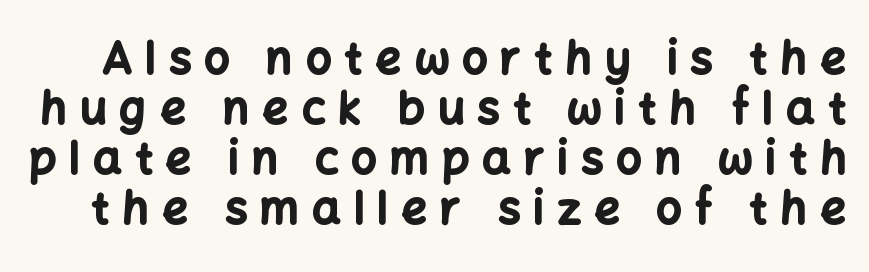
{"serif": "no", "italic": "no", "bold": "yes", "weight": "bold", "width": "normal", "stroke_contrast": "low", "x_height": "medium", "monospaced": "no", "underline": "no", "line_spacing": "tight", "line_spacing_ratio": 1.11, "letter_spacing": "wide", "letter_spacing_em": 0.29, "glyph_px": 45}
